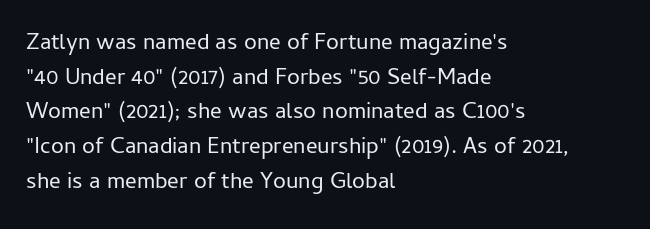
{"italic": "no", "bold": "no", "underline": "no", "align": "left", "line_spacing": "normal", "line_spacing_ratio": 1.51, "letter_spacing": "normal", "letter_spacing_em": 0.0, "glyph_px": 23}
